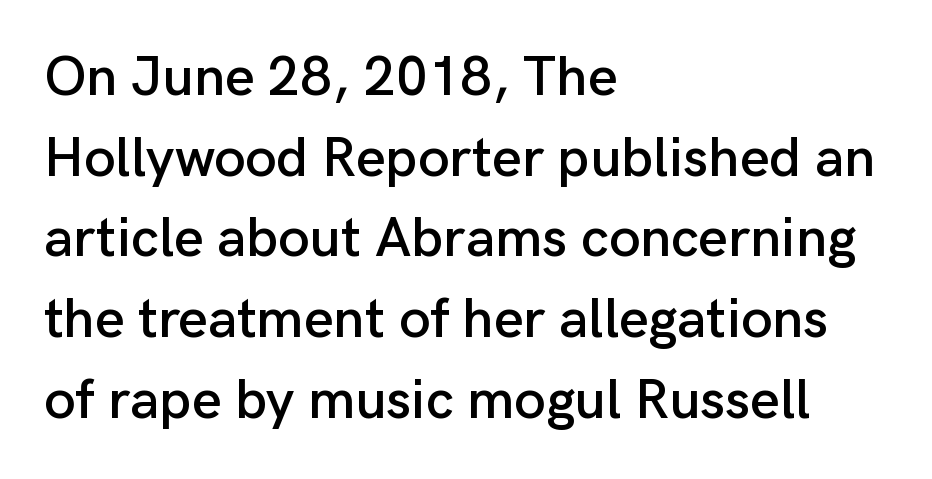
Q: Is the text italic (slanted)? A: No, it is upright.
Q: Is the typeface a serif or a sans-serif typeface? A: Sans-serif.
Q: Is the text underlined? A: No.
Q: How is the paragraph aligned? A: Left-aligned.
Q: Is the spacing between letters normal or unusually wide? A: Normal.
Q: Is the spacing between lines tight, normal or loose? A: Normal.
Q: Width (condensed, normal, or wide)? A: Normal.
Q: Stroke contrast? A: Low.
Q: x-height? A: Medium.
Q: Monospaced? A: No.
